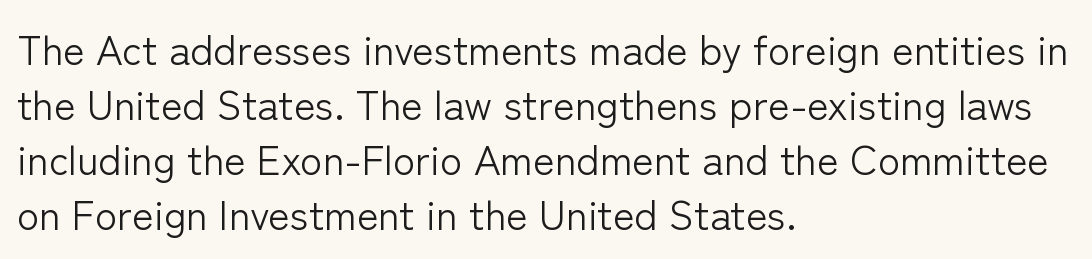
Unlike a traditional serif, this face leaves its strokes unadorned. Does the copy run flush right? No — it runs flush left. This is the regular roman posture of the typeface. The space directly below the letters is spotless. Spacing verdict: proportional, widths tailored to each character.
